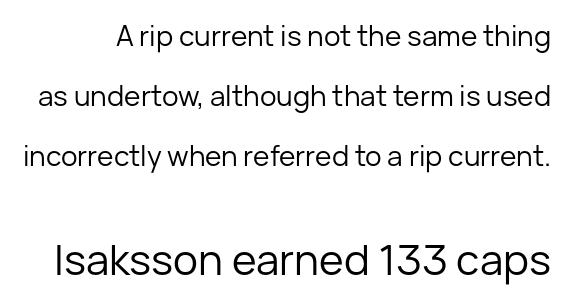
Bold? No — there's no thickening of the strokes. Grotesque or geometric, the face here clearly has no serifs. You get the small type first, then a jump to larger type. The type is set solid horizontally, with unmodified tracking.
